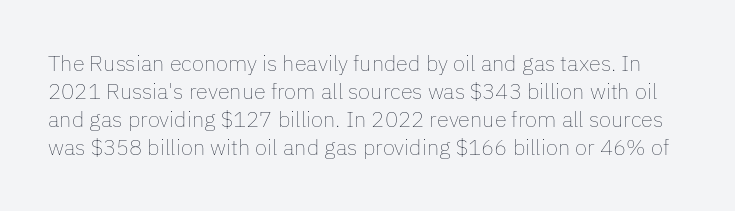
The passage shown is not bold in any degree. Italic? Not at all — the glyphs are vertical. A typesetter would call this leading conventional body-copy spacing. A clean baseline with only descenders dipping below it. Nobody touched the tracking dial on this one.
